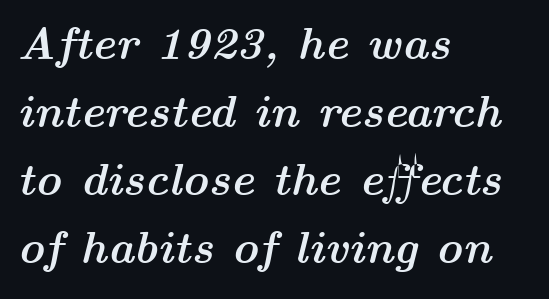
The image shows 45 px semibold, wide type, italic (leaning right); set left-aligned, normal line spacing (1.51x), normal letter spacing, not underlined; medium stroke contrast and a medium x-height.
